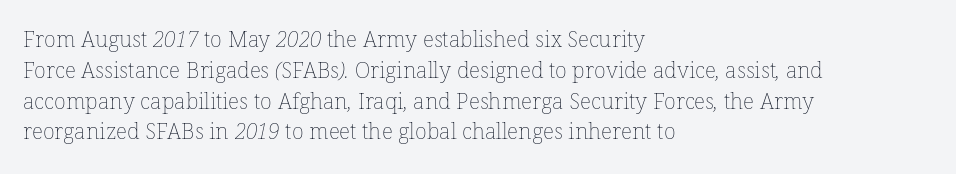
{"bold": "no", "underline": "no", "align": "left", "line_spacing": "normal", "line_spacing_ratio": 1.4, "letter_spacing": "normal", "letter_spacing_em": 0.0, "glyph_px": 22}
